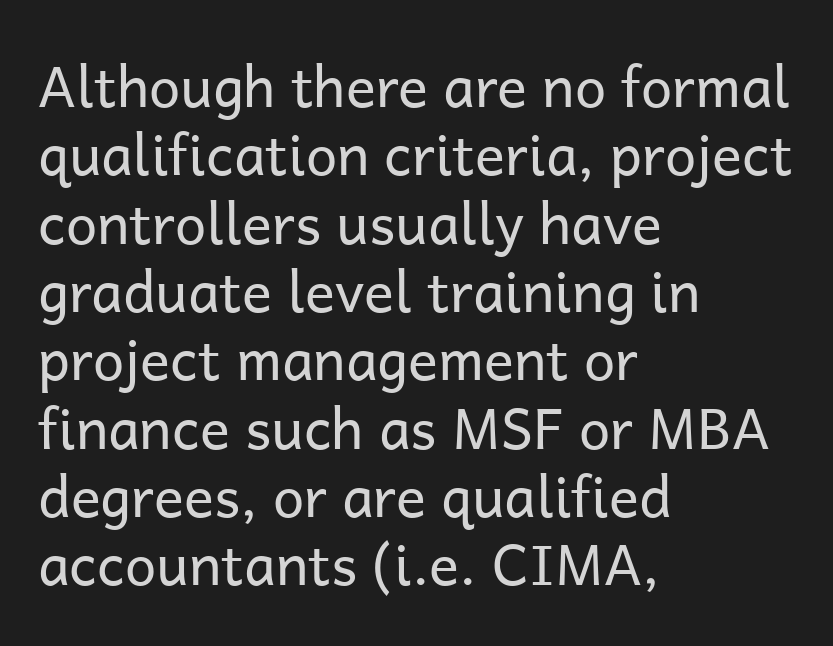
The image shows 56 px regular-weight sans-serif type, upright; set left-aligned, line spacing 1.22x, normal letter spacing, not underlined; low stroke contrast and a medium x-height.
